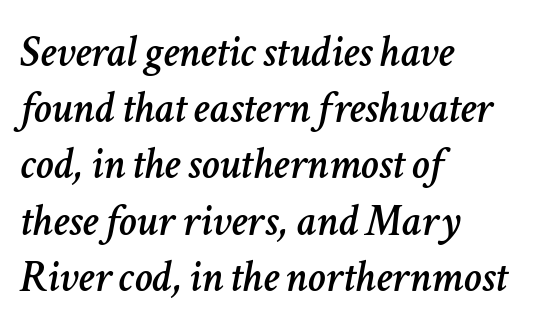
In terms of leading, this rendering sits right in the middle. Alignment: flush left. Think of a printed novel: that variable character pitch is what you see here. Glance below the letters and you will spot only blank space.
